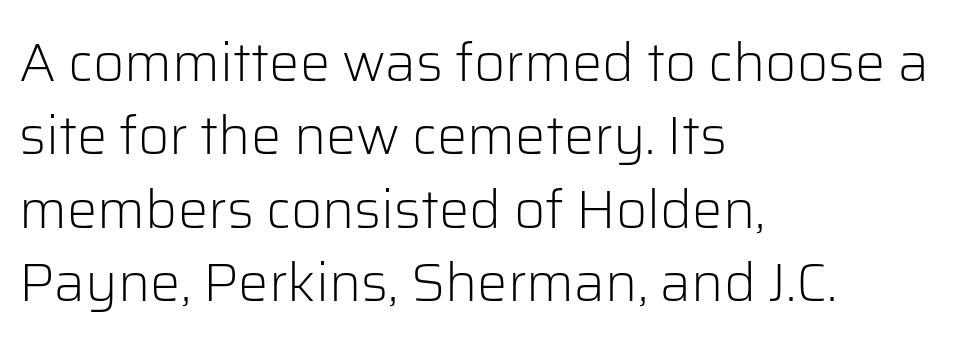
{"serif": "no", "italic": "no", "bold": "no", "weight": "light", "width": "normal", "stroke_contrast": "low", "x_height": "medium", "monospaced": "no", "underline": "no", "align": "left", "line_spacing": "normal", "line_spacing_ratio": 1.36, "letter_spacing": "normal", "letter_spacing_em": 0.0, "glyph_px": 54}
